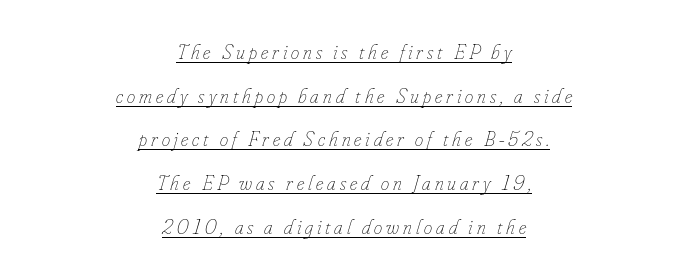
Style check: oblique. Horizontally, the lines are justified to the midpoint only. A quiet, ordinary-to-light weight characterises the typeface. A baseline rule has been typeset under these characters. The passage shown stacks its lines with a broad gap.
